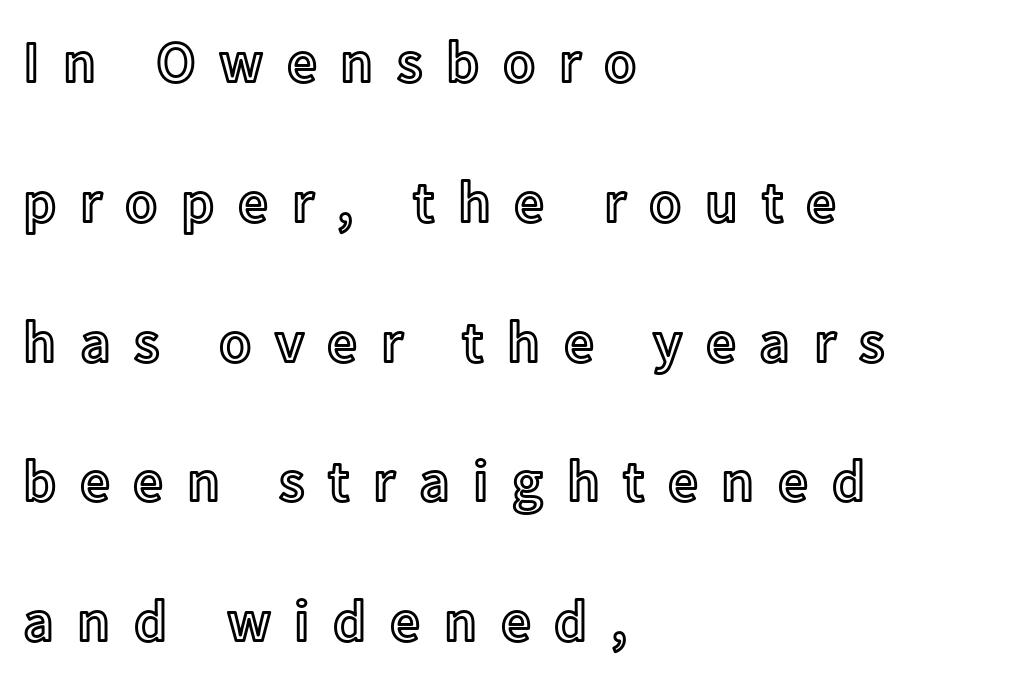
Q: Is the text italic (slanted)? A: No, it is upright.
Q: Is the text underlined? A: No.
Q: How is the paragraph aligned? A: Left-aligned.
Q: Is the spacing between letters normal or unusually wide? A: Unusually wide.
Q: Is the spacing between lines tight, normal or loose? A: Loose.
Q: Width (condensed, normal, or wide)? A: Normal.
Q: x-height? A: Medium.
Q: Monospaced? A: No.
